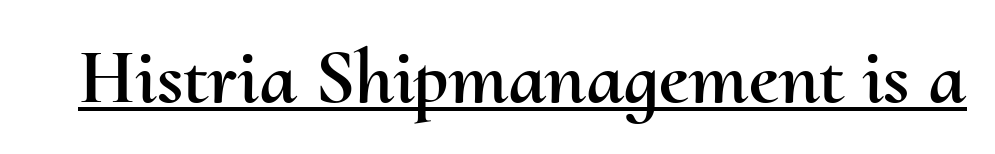
The letters advance in unequal steps, a hallmark of proportional type. The sample's only ornament is a line tracing under the words. Tracking value appears to be zero — textbook default spacing. This sample uses an upright cut, with every glyph sitting square on the baseline.
